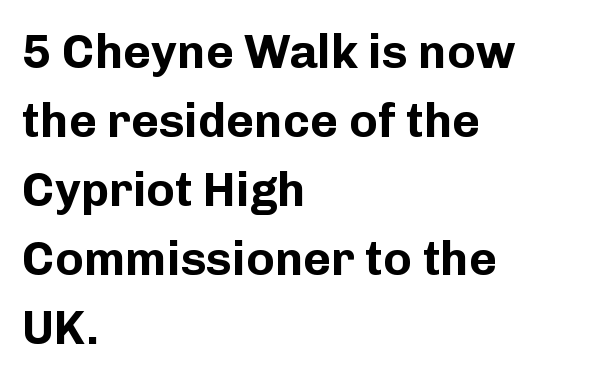
Q: Is the text bold? A: Yes.
Q: Is the text italic (slanted)? A: No, it is upright.
Q: Is the typeface a serif or a sans-serif typeface? A: Sans-serif.
Q: Is the text underlined? A: No.
Q: How is the paragraph aligned? A: Left-aligned.
Q: Is the spacing between letters normal or unusually wide? A: Normal.
Q: Is the spacing between lines tight, normal or loose? A: Normal.
Q: Width (condensed, normal, or wide)? A: Normal.
Q: Stroke contrast? A: Low.
Q: x-height? A: Medium.
Q: Monospaced? A: No.
